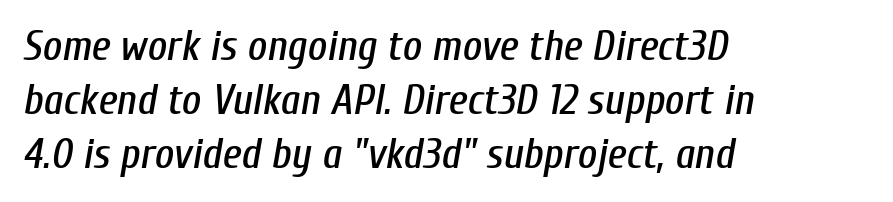
Each new line begins a customary step beneath the previous one. A typesetter would call this zero additional tracking. One-word summary of the alignment: left. Notice how the stems are inclined rather than vertical — that's the hallmark of italics. Unmarked baselines from the first word to the last. Each letter keeps its own natural width here, so spacing adapts to shape.
